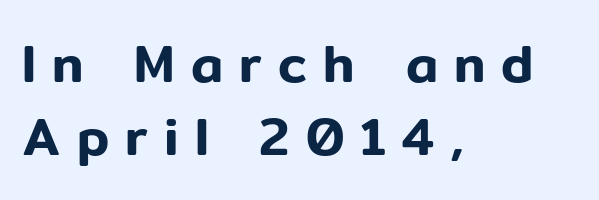
{"serif": "no", "italic": "no", "width": "normal", "stroke_contrast": "low", "x_height": "medium", "monospaced": "no", "underline": "no", "align": "left", "line_spacing": "normal", "line_spacing_ratio": 1.41, "letter_spacing": "wide", "letter_spacing_em": 0.31, "glyph_px": 52}
